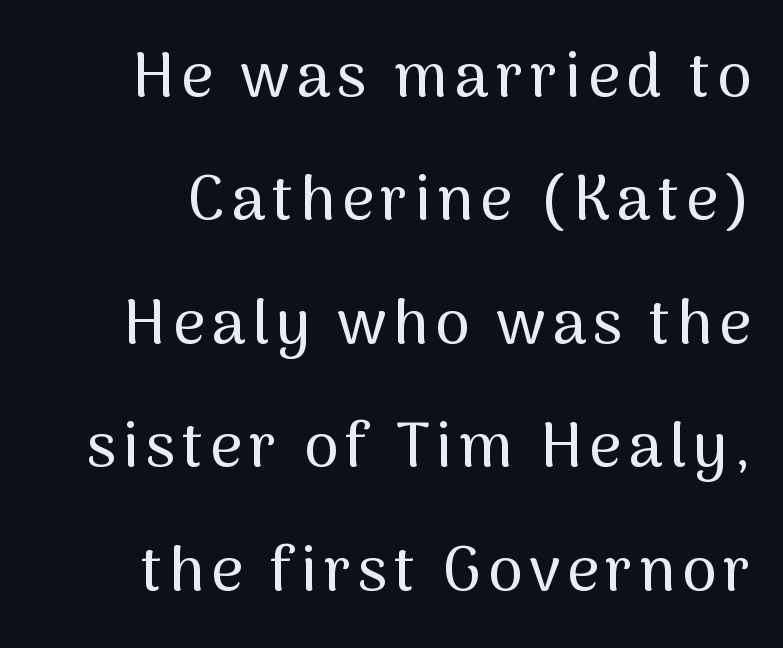
{"serif": "no", "italic": "no", "width": "normal", "stroke_contrast": "medium", "x_height": "medium", "monospaced": "no", "underline": "no", "align": "right", "line_spacing": "loose", "line_spacing_ratio": 1.99, "glyph_px": 62}
